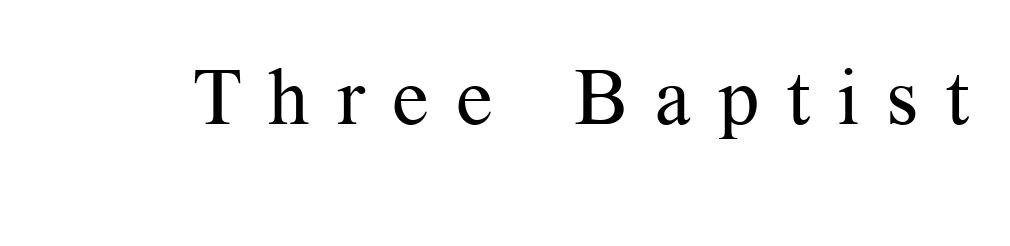
Q: Is the text bold? A: No.
Q: Is the text italic (slanted)? A: No, it is upright.
Q: Is the typeface a serif or a sans-serif typeface? A: Serif.
Q: Is the text underlined? A: No.
Q: Is the spacing between letters normal or unusually wide? A: Unusually wide.
Q: Width (condensed, normal, or wide)? A: Normal.
Q: Stroke contrast? A: Medium.
Q: x-height? A: Medium.
Q: Monospaced? A: No.
